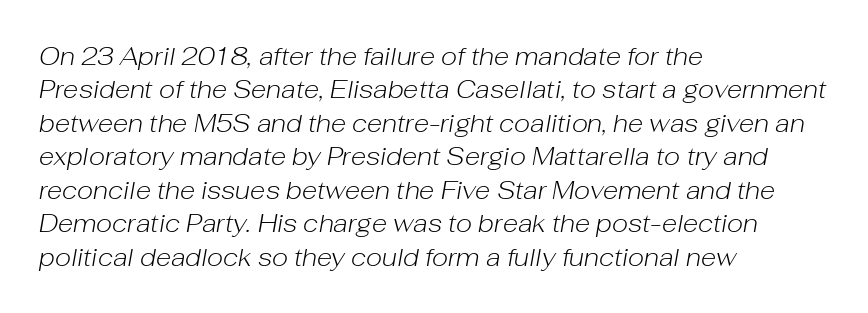
Q: Is the text bold? A: No.
Q: Is the text italic (slanted)? A: Yes, it leans right by about 10 degrees.
Q: Is the text underlined? A: No.
Q: How is the paragraph aligned? A: Left-aligned.
Q: Is the spacing between letters normal or unusually wide? A: Normal.
Q: Is the spacing between lines tight, normal or loose? A: Normal.
